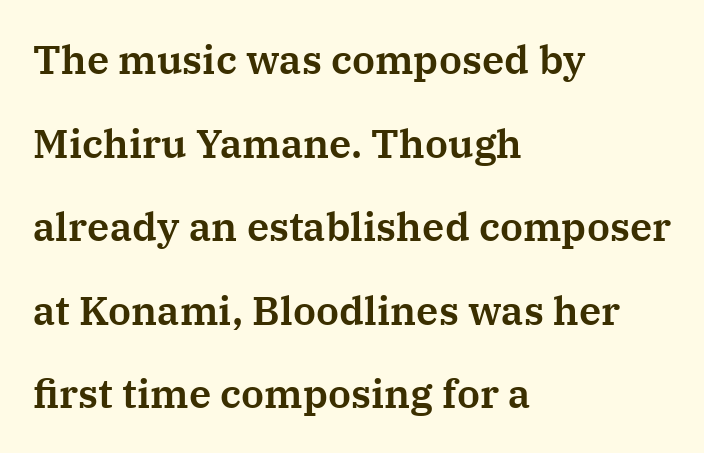
{"serif": "yes", "italic": "no", "width": "normal", "stroke_contrast": "medium", "x_height": "medium", "monospaced": "no", "underline": "no", "align": "left", "line_spacing": "loose", "line_spacing_ratio": 2.09, "letter_spacing": "normal", "letter_spacing_em": 0.0, "glyph_px": 40}
